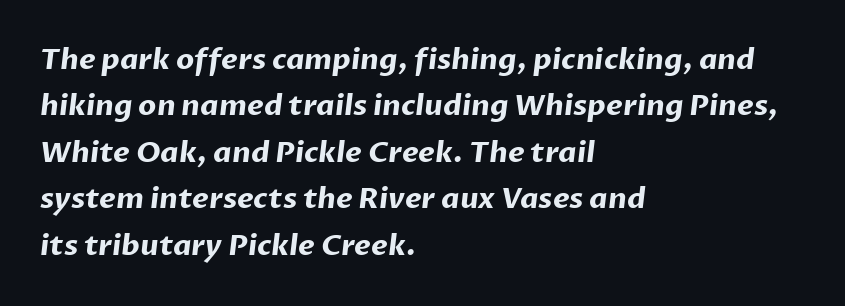
The image shows 29 px bold sans-serif type; set left-aligned, normal line spacing (1.6x), normal letter spacing, not underlined; low stroke contrast and a medium x-height.
